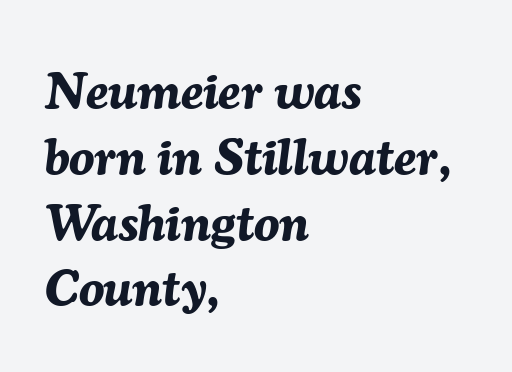
The image shows 51 px bold type, italic (leaning right); set left-aligned, normal line spacing (1.29x), normal letter spacing, not underlined; medium stroke contrast and a medium x-height.
